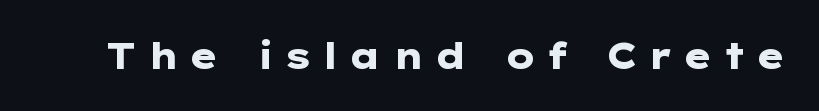
Q: Is the text bold? A: Yes.
Q: Is the text italic (slanted)? A: No, it is upright.
Q: Is the typeface a serif or a sans-serif typeface? A: Sans-serif.
Q: Is the text underlined? A: No.
Q: Is the spacing between letters normal or unusually wide? A: Unusually wide.
Q: Width (condensed, normal, or wide)? A: Wide.
Q: Stroke contrast? A: Low.
Q: x-height? A: Medium.
